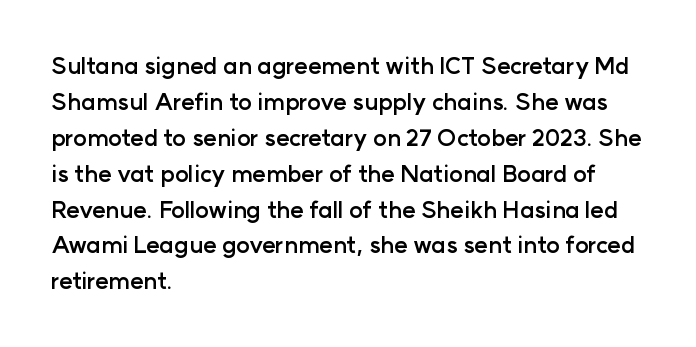
The image shows 23 px bold type, upright; set left-aligned, normal line spacing (1.56x), normal letter spacing, not underlined.
